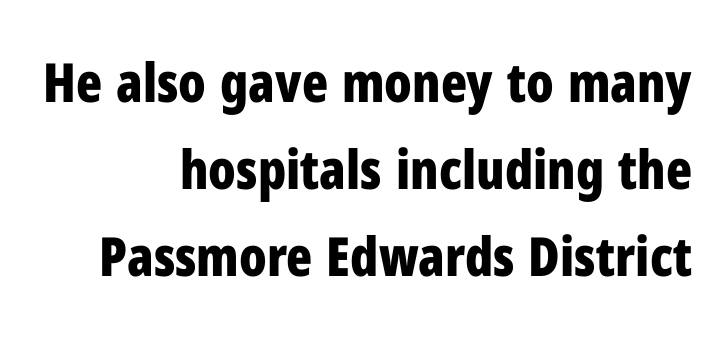
{"serif": "no", "italic": "no", "bold": "yes", "weight": "bold", "width": "condensed", "stroke_contrast": "low", "x_height": "medium", "monospaced": "no", "underline": "no", "align": "right", "line_spacing": "normal", "line_spacing_ratio": 1.61, "letter_spacing": "normal", "letter_spacing_em": 0.0, "glyph_px": 54}
